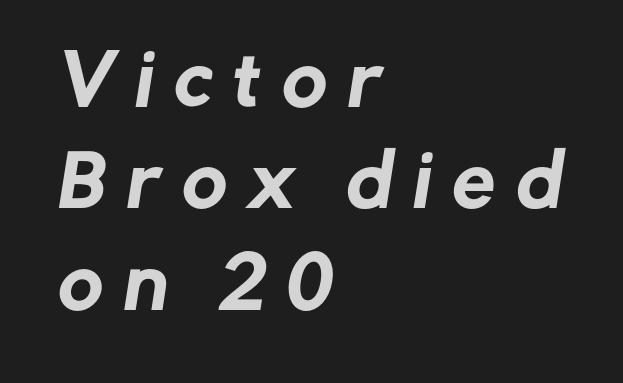
Q: Is the typeface a serif or a sans-serif typeface? A: Sans-serif.
Q: Is the text underlined? A: No.
Q: How is the paragraph aligned? A: Left-aligned.
Q: Is the spacing between letters normal or unusually wide? A: Unusually wide.
Q: Is the spacing between lines tight, normal or loose? A: Normal.
Q: Width (condensed, normal, or wide)? A: Normal.
Q: Stroke contrast? A: Low.
Q: x-height? A: Medium.
Q: Monospaced? A: No.
